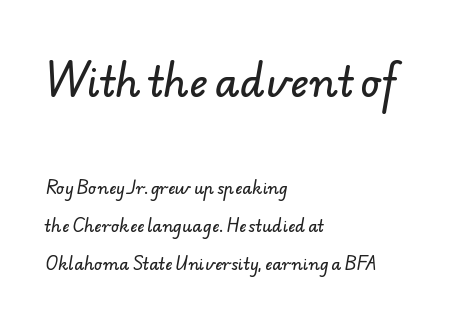
Check under the words: just untouched page. Which of the two is more prominent by size? The first, at the top. What's the leading like? Stretched, with rows far apart. The letters carry no serifs — their stems end cleanly without finishing strokes.
